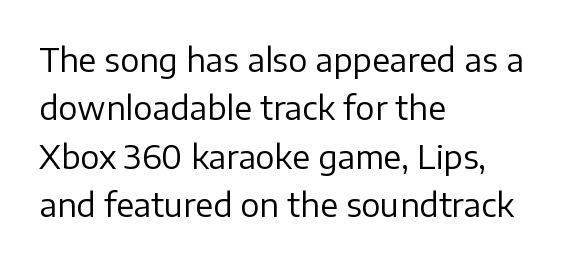
Q: Is the text bold? A: No.
Q: Is the text italic (slanted)? A: No, it is upright.
Q: Is the typeface a serif or a sans-serif typeface? A: Sans-serif.
Q: Is the text underlined? A: No.
Q: How is the paragraph aligned? A: Left-aligned.
Q: Is the spacing between letters normal or unusually wide? A: Normal.
Q: Is the spacing between lines tight, normal or loose? A: Normal.
Q: Width (condensed, normal, or wide)? A: Normal.
Q: Stroke contrast? A: Low.
Q: x-height? A: Medium.
Q: Monospaced? A: No.
